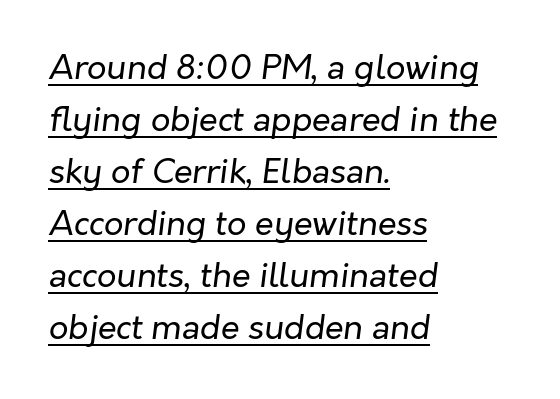
The image shows 34 px regular-weight type, italic (leaning right); set left-aligned, normal line spacing (1.53x), normal letter spacing, underlined; low stroke contrast and a medium x-height.
